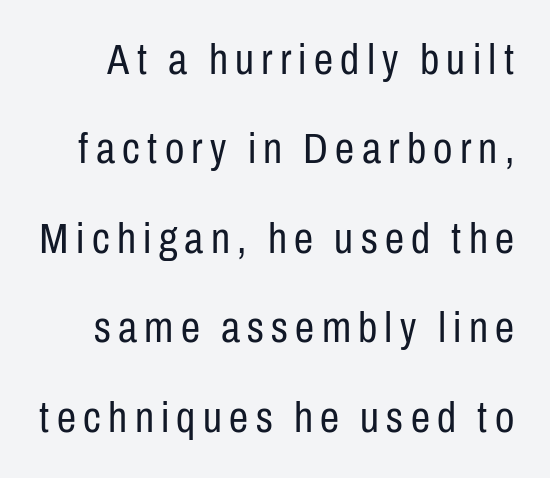
Type style note: lacks serifs. The face looks like a standard text weight, possibly lighter. Decoration check: the copy has no underline. Does the leading feel generous? Absolutely, it's lavish. A roman cut, with each character standing at attention.
